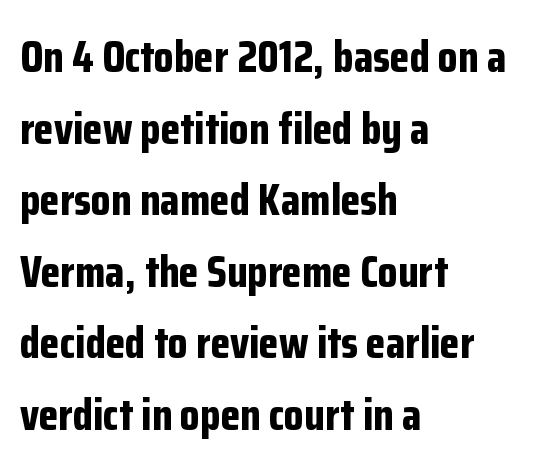
Q: Is the text bold? A: Yes.
Q: Is the text italic (slanted)? A: No, it is upright.
Q: Is the typeface a serif or a sans-serif typeface? A: Sans-serif.
Q: Is the text underlined? A: No.
Q: How is the paragraph aligned? A: Left-aligned.
Q: Is the spacing between letters normal or unusually wide? A: Normal.
Q: Is the spacing between lines tight, normal or loose? A: Normal.
Q: Width (condensed, normal, or wide)? A: Condensed.
Q: Stroke contrast? A: Low.
Q: x-height? A: Medium.
Q: Monospaced? A: No.
